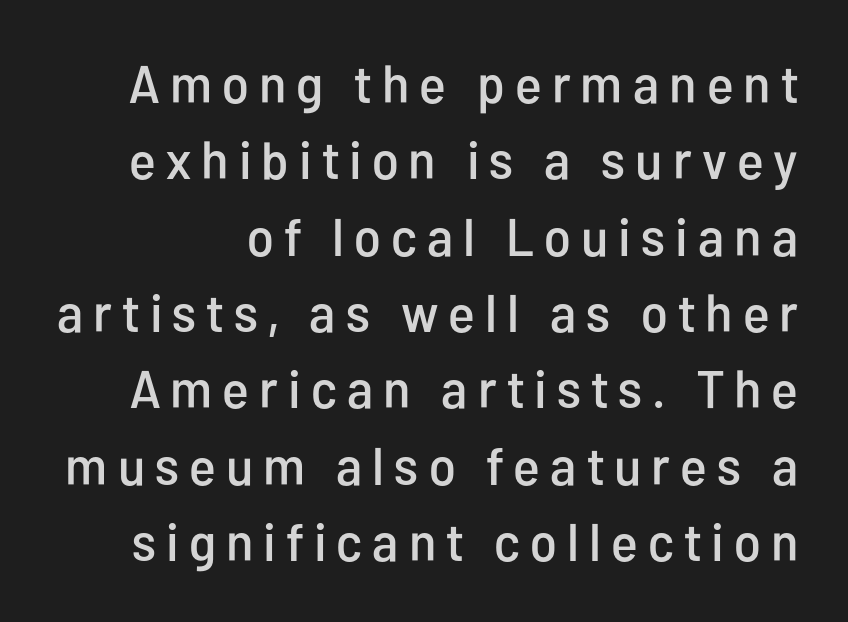
Q: Is the text italic (slanted)? A: No, it is upright.
Q: Is the typeface a serif or a sans-serif typeface? A: Sans-serif.
Q: Is the text underlined? A: No.
Q: Is the spacing between lines tight, normal or loose? A: Normal.
Q: Width (condensed, normal, or wide)? A: Condensed.
Q: Stroke contrast? A: Low.
Q: x-height? A: Medium.
Q: Monospaced? A: No.
